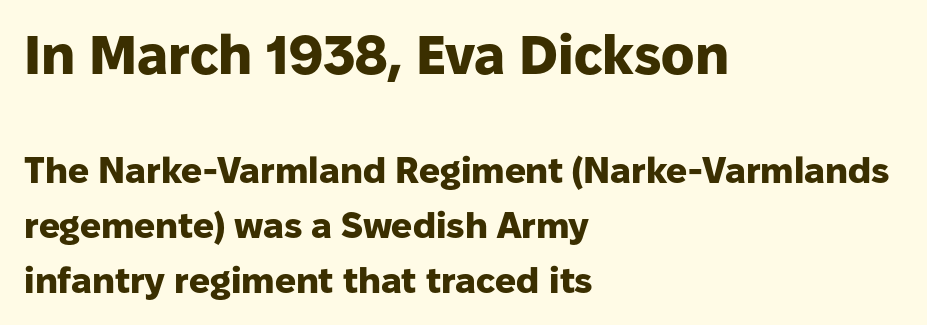
The image shows 55 px heavy sans-serif type, upright; set left-aligned, normal line spacing (1.48x), normal letter spacing, not underlined; the first (top) block is 1.49x larger; low stroke contrast and a medium x-height.
